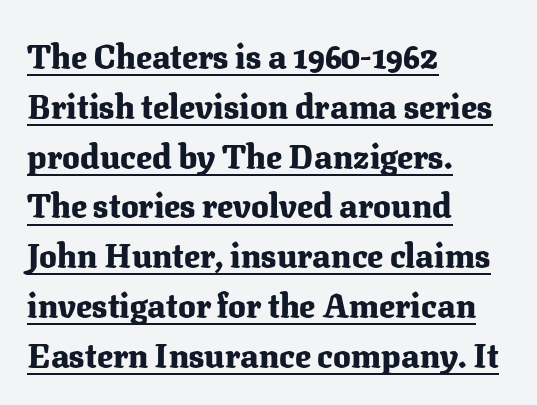
Horizontally, the lines are justified to the leading edge only. Is this a fixed-width face? No — the glyphs have proportional, varying widths. Somebody hit Ctrl+U on this one — the words are underlined. The type family on display is of the serif kind.
